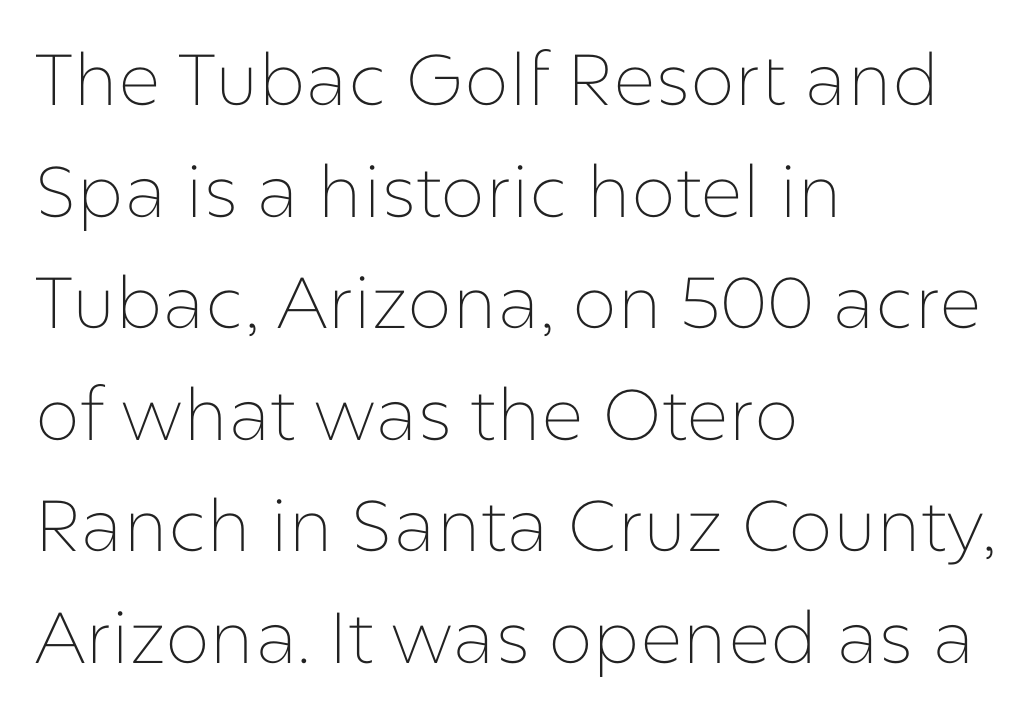
Q: Is the text bold? A: No.
Q: Is the text italic (slanted)? A: No, it is upright.
Q: Is the typeface a serif or a sans-serif typeface? A: Sans-serif.
Q: Is the text underlined? A: No.
Q: How is the paragraph aligned? A: Left-aligned.
Q: Is the spacing between letters normal or unusually wide? A: Normal.
Q: Is the spacing between lines tight, normal or loose? A: Normal.
Q: Width (condensed, normal, or wide)? A: Normal.
Q: Stroke contrast? A: Low.
Q: x-height? A: Medium.
Q: Monospaced? A: No.
